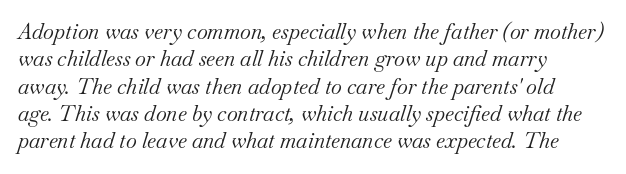
No extra tracking has been applied to these lines. Compared with ordinary roman type, these characters are visibly tilted. The rag falls on the right side of this text block. The line-height multiplier appears to be the usual default. Descenders hang freely into open space.
